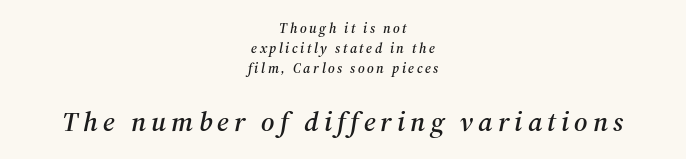
Q: Is the text italic (slanted)? A: Yes, it leans right by about 12 degrees.
Q: Is the typeface a serif or a sans-serif typeface? A: Serif.
Q: Is the text underlined? A: No.
Q: How is the paragraph aligned? A: Centered.
Q: Is the spacing between lines tight, normal or loose? A: Normal.
Q: Which block of text is set in a larger size, the first (top) or the second (bottom)? A: The second (bottom) one.
Q: Width (condensed, normal, or wide)? A: Normal.
Q: Stroke contrast? A: Medium.
Q: x-height? A: Medium.
Q: Monospaced? A: No.
